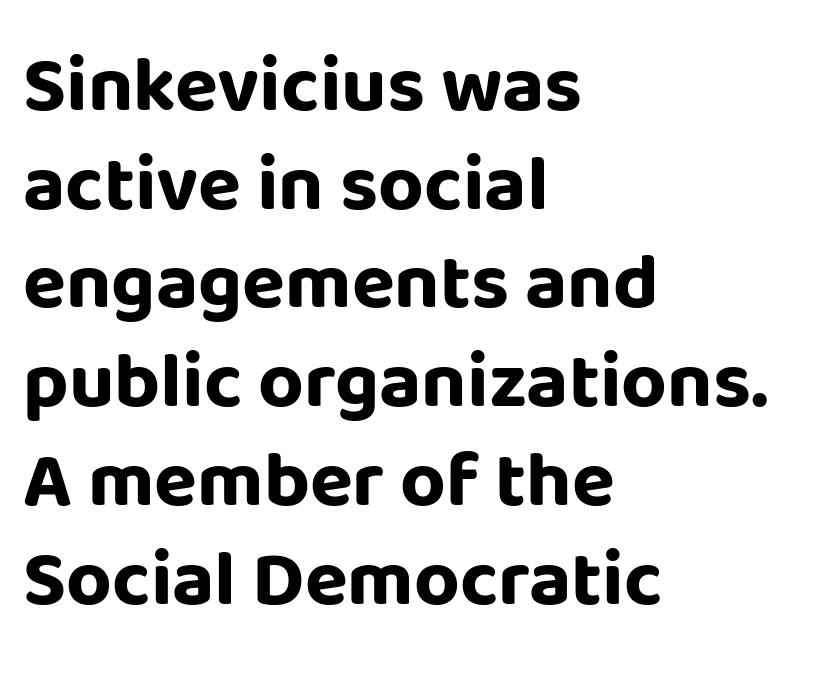
Underline: absent. These lines are composed in type without serifs. Honestly, the letter spacing is just normal — you wouldn't notice it. Layout note: lines flush left. You'd pick this weight for a headline — it's a proper bold.
